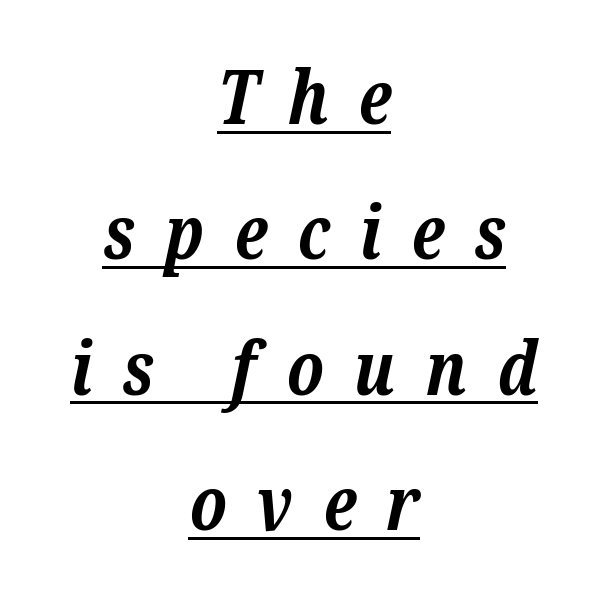
The image shows 74 px bold serif type, italic (leaning right); set centered, line spacing 1.83x, unusually wide letter spacing (+0.41 em), underlined; low stroke contrast and a medium x-height.
